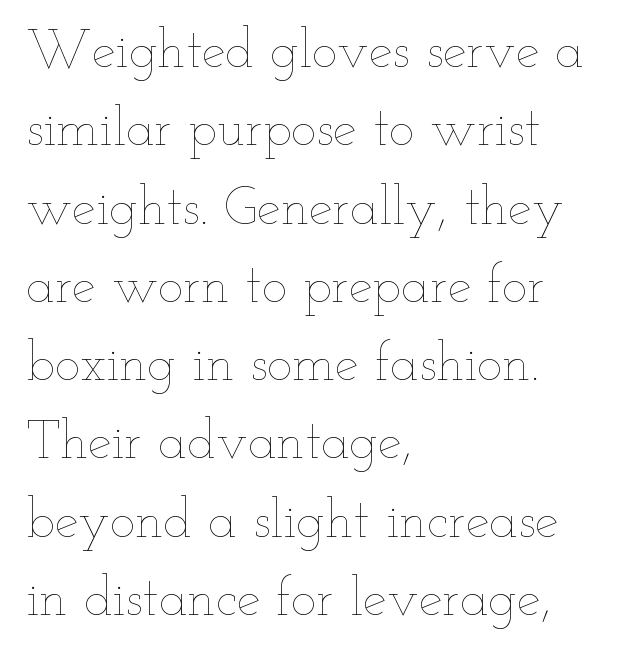
{"italic": "no", "bold": "no", "weight": "thin", "width": "wide", "stroke_contrast": "low", "x_height": "small", "monospaced": "no", "underline": "no", "align": "left", "line_spacing": "normal", "line_spacing_ratio": 1.45, "letter_spacing": "normal", "letter_spacing_em": 0.0, "glyph_px": 54}
